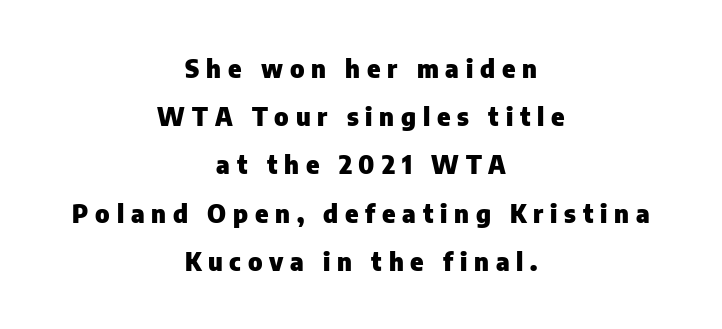
{"italic": "no", "bold": "yes", "underline": "no", "align": "center", "line_spacing": "loose", "line_spacing_ratio": 1.93, "letter_spacing": "wide", "letter_spacing_em": 0.27, "glyph_px": 25}
